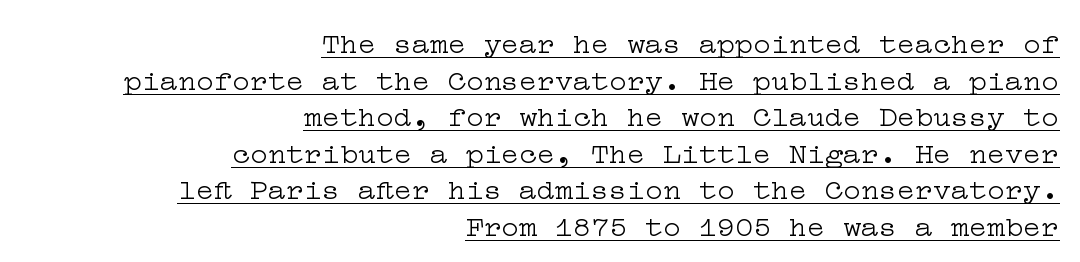
Q: Is the text bold? A: No.
Q: Is the text italic (slanted)? A: No, it is upright.
Q: Is the typeface a serif or a sans-serif typeface? A: Serif.
Q: Is the text underlined? A: Yes.
Q: How is the paragraph aligned? A: Right-aligned.
Q: Is the spacing between letters normal or unusually wide? A: Normal.
Q: Width (condensed, normal, or wide)? A: Wide.
Q: Stroke contrast? A: Low.
Q: x-height? A: Medium.
